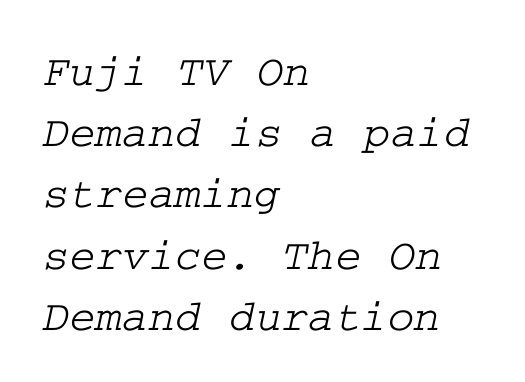
Q: Is the typeface a serif or a sans-serif typeface? A: Serif.
Q: Is the text underlined? A: No.
Q: How is the paragraph aligned? A: Left-aligned.
Q: Is the spacing between letters normal or unusually wide? A: Normal.
Q: Is the spacing between lines tight, normal or loose? A: Normal.
Q: Width (condensed, normal, or wide)? A: Wide.
Q: Stroke contrast? A: Low.
Q: x-height? A: Medium.
